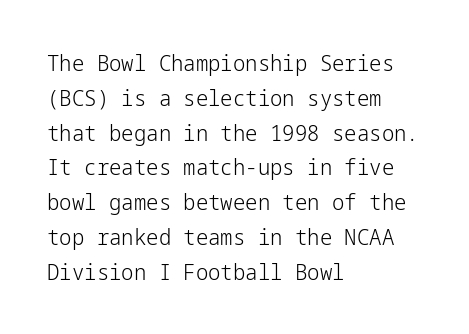
All the whitespace from short lines collects on the right. No extra tracking has been applied to these lines. Characters remain perfectly vertical along every line. The space beneath each line is pristine and unruled. Vertical stems look standard width or narrower in stroke.
